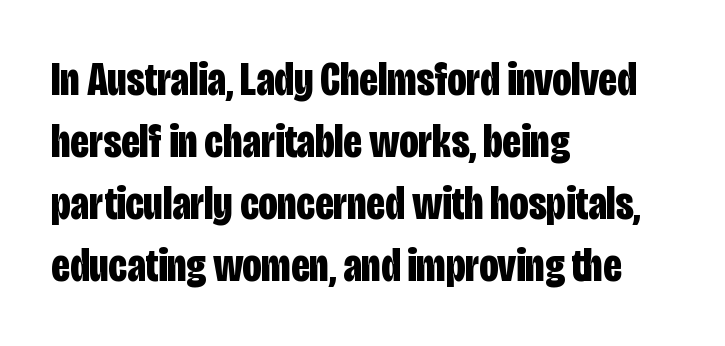
Q: Is the text bold? A: Yes.
Q: Is the text italic (slanted)? A: No, it is upright.
Q: Is the typeface a serif or a sans-serif typeface? A: Sans-serif.
Q: Is the text underlined? A: No.
Q: How is the paragraph aligned? A: Left-aligned.
Q: Is the spacing between letters normal or unusually wide? A: Normal.
Q: Is the spacing between lines tight, normal or loose? A: Normal.
Q: Width (condensed, normal, or wide)? A: Condensed.
Q: Stroke contrast? A: Low.
Q: x-height? A: Large.
Q: Monospaced? A: No.
